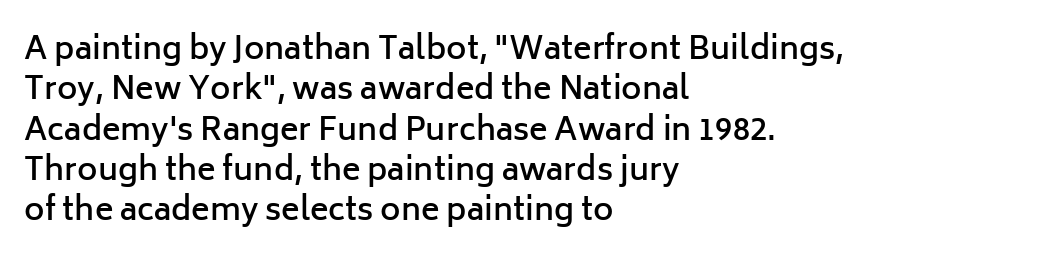
{"serif": "no", "italic": "no", "bold": "semi", "weight": "semibold", "width": "normal", "stroke_contrast": "low", "x_height": "medium", "monospaced": "no", "underline": "no", "align": "left", "line_spacing": "normal", "line_spacing_ratio": 1.3, "letter_spacing": "normal", "letter_spacing_em": 0.0, "glyph_px": 31}
